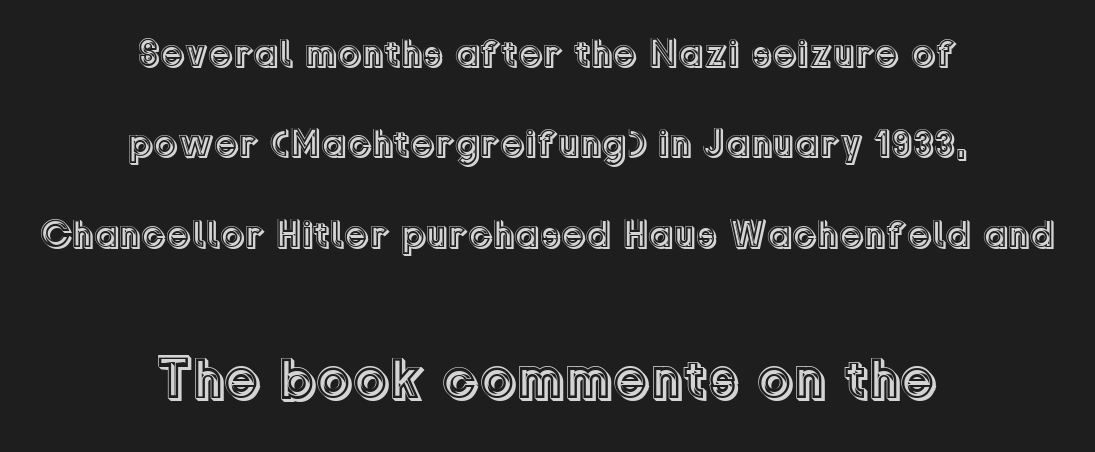
Q: Is the text italic (slanted)? A: No, it is upright.
Q: Is the text underlined? A: No.
Q: How is the paragraph aligned? A: Centered.
Q: Is the spacing between letters normal or unusually wide? A: Normal.
Q: Is the spacing between lines tight, normal or loose? A: Loose.
Q: Which block of text is set in a larger size, the first (top) or the second (bottom)? A: The second (bottom) one.
Q: Width (condensed, normal, or wide)? A: Normal.
Q: x-height? A: Medium.
Q: Monospaced? A: No.
